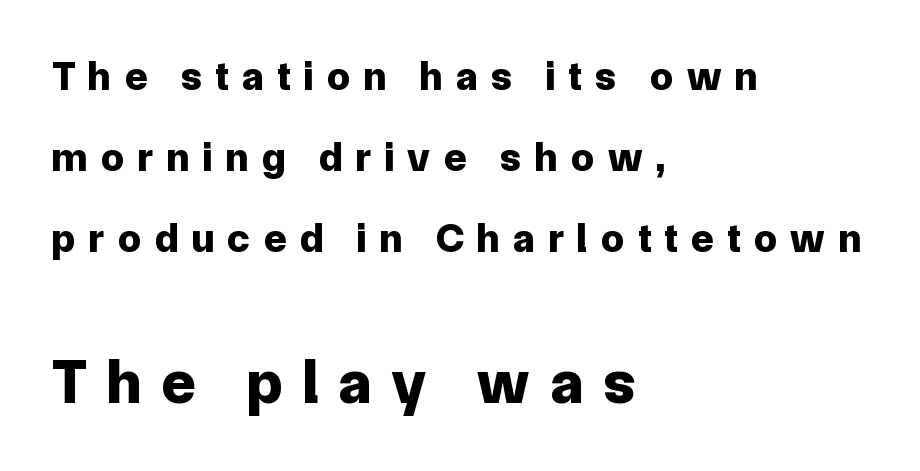
{"serif": "no", "italic": "no", "bold": "yes", "weight": "bold", "width": "normal", "stroke_contrast": "low", "x_height": "medium", "monospaced": "no", "underline": "no", "align": "left", "line_spacing": "loose", "line_spacing_ratio": 1.98, "letter_spacing": "wide", "letter_spacing_em": 0.33, "larger_block": "second", "size_ratio": 1.51, "glyph_px": 62}
